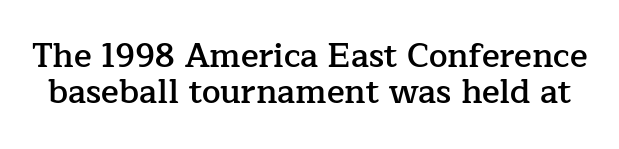
The image shows 33 px semibold serif type, upright; set tight line spacing (1.08x), normal letter spacing, not underlined; low stroke contrast and a medium x-height.
